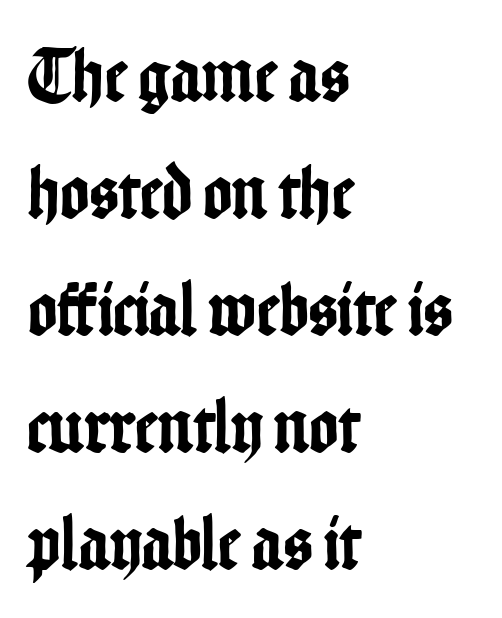
Q: Is the text italic (slanted)? A: No, it is upright.
Q: Is the typeface a serif or a sans-serif typeface? A: Sans-serif.
Q: Is the text underlined? A: No.
Q: How is the paragraph aligned? A: Left-aligned.
Q: Is the spacing between letters normal or unusually wide? A: Normal.
Q: Is the spacing between lines tight, normal or loose? A: Normal.
Q: Width (condensed, normal, or wide)? A: Condensed.
Q: Stroke contrast? A: Low.
Q: x-height? A: Medium.
Q: Monospaced? A: No.
